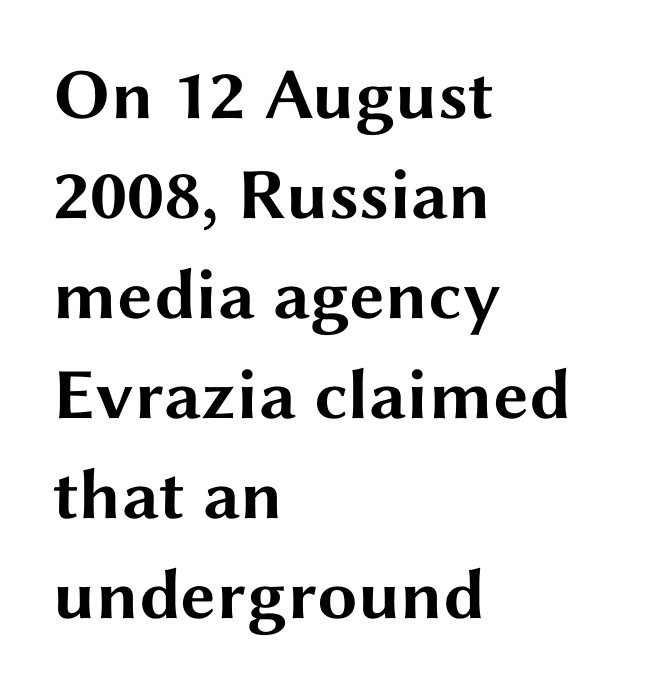
Q: Is the text bold? A: Yes.
Q: Is the text italic (slanted)? A: No, it is upright.
Q: Is the typeface a serif or a sans-serif typeface? A: Sans-serif.
Q: Is the text underlined? A: No.
Q: How is the paragraph aligned? A: Left-aligned.
Q: Is the spacing between letters normal or unusually wide? A: Normal.
Q: Is the spacing between lines tight, normal or loose? A: Normal.
Q: Width (condensed, normal, or wide)? A: Wide.
Q: Stroke contrast? A: Medium.
Q: x-height? A: Medium.
Q: Monospaced? A: No.
